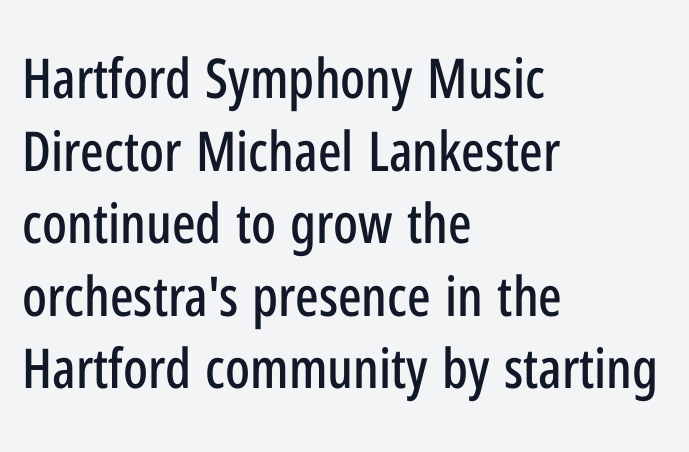
{"serif": "no", "italic": "no", "width": "condensed", "stroke_contrast": "low", "x_height": "medium", "monospaced": "no", "underline": "no", "align": "left", "line_spacing": "normal", "line_spacing_ratio": 1.32, "letter_spacing": "normal", "letter_spacing_em": 0.0, "glyph_px": 55}
